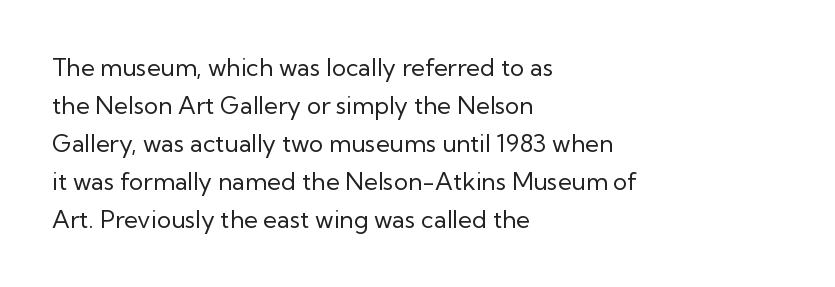
{"italic": "no", "bold": "no", "underline": "no", "align": "left", "line_spacing": "normal", "line_spacing_ratio": 1.58, "letter_spacing": "normal", "letter_spacing_em": 0.0, "glyph_px": 24}
